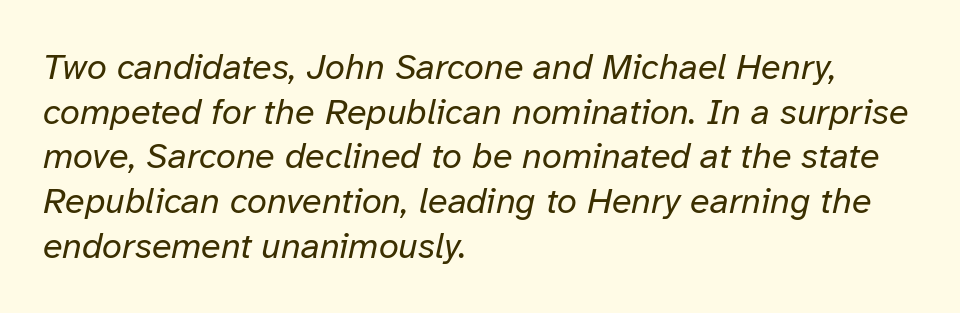
Q: Is the text bold? A: No.
Q: Is the text italic (slanted)? A: Yes, it leans right by about 12 degrees.
Q: Is the text underlined? A: No.
Q: How is the paragraph aligned? A: Left-aligned.
Q: Is the spacing between letters normal or unusually wide? A: Normal.
Q: Width (condensed, normal, or wide)? A: Normal.
Q: Stroke contrast? A: Low.
Q: x-height? A: Medium.
Q: Monospaced? A: No.
